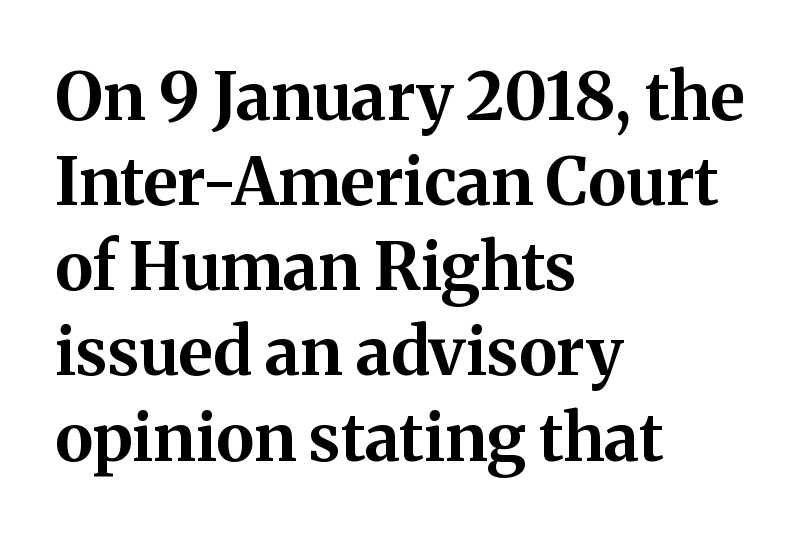
Horizontally, the lines are justified to the leading edge only. Typographic density is high because the face is bold. This sample keeps an unexceptional amount of space between lines. Anything drawn beneath the words? Only blank space. A typesetter would call this proportional, since set widths differ per character.
